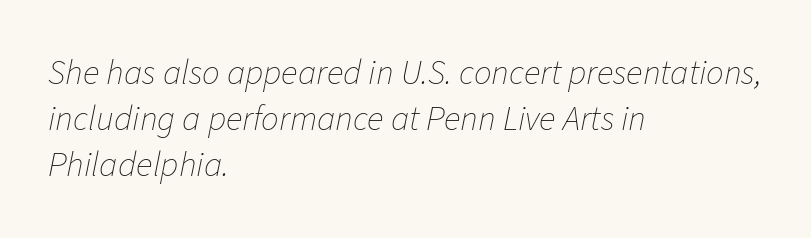
The image shows 35 px thin type, italic (leaning right); set left-aligned, normal line spacing (1.31x), normal letter spacing, not underlined; low stroke contrast and a medium x-height.
